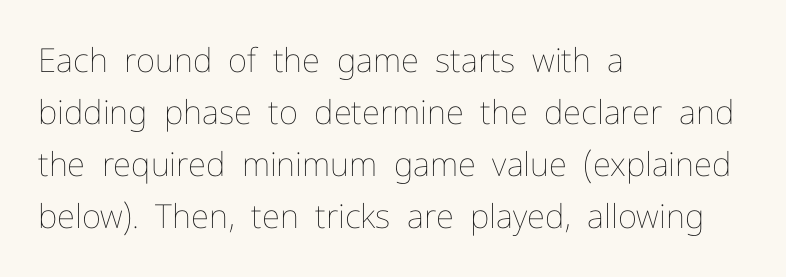
The gaps between neighbouring characters are ordinary and unremarkable. Horizontal alignment here is leftward, the default for most running prose. Is this a fixed-width face? No — the glyphs have proportional, varying widths. The foot of each line stays bare and open.
